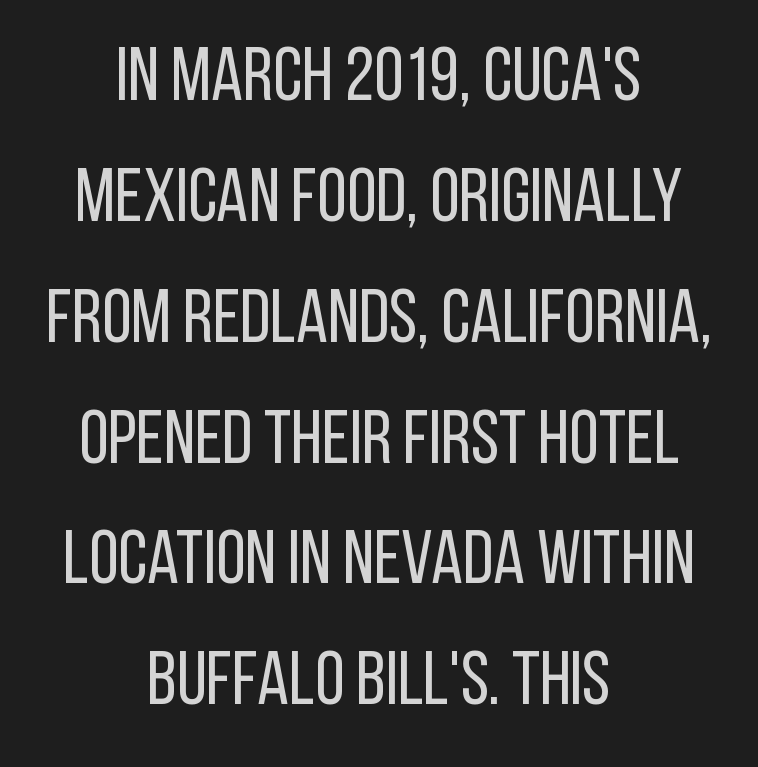
Weight: in the light-to-regular range. Is the letter spacing exaggerated? No — it looks like the ordinary default. No word sits above an underline. Italic? Not at all — the glyphs are vertical. Are there feet on the stems? There aren't — it's a sans.
